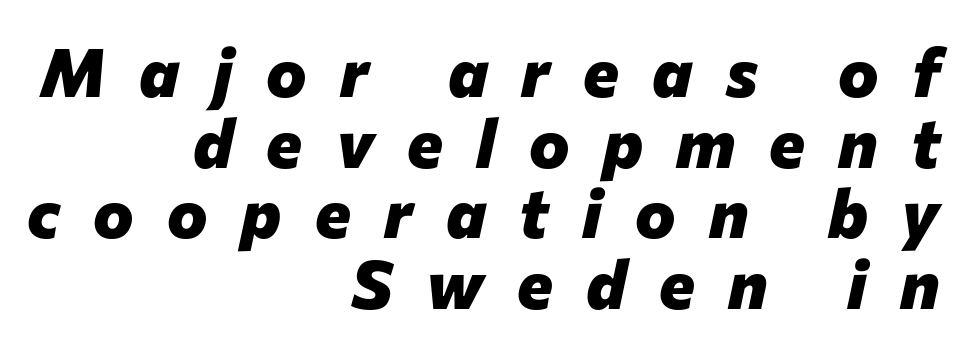
Lines of text with bare space underneath. The compositor pushed each line to the right boundary. Does extra space separate the letters? Yes, quite a lot of it. Summary of weight: heavy, a full bold.
